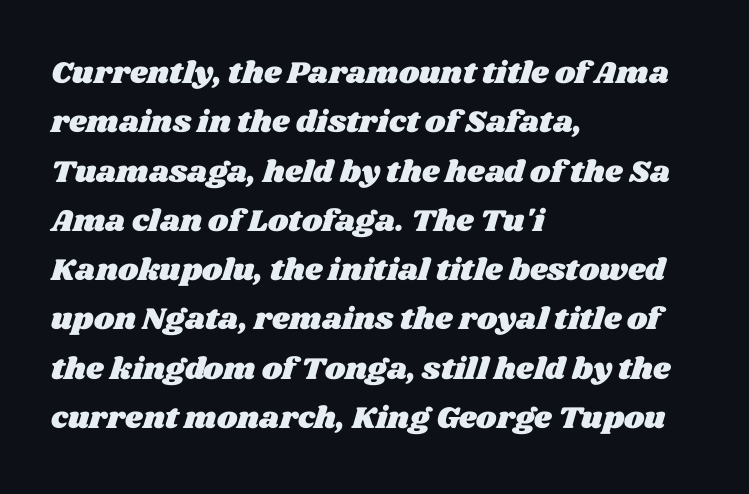
{"width": "wide", "stroke_contrast": "medium", "x_height": "large", "monospaced": "no", "underline": "no", "align": "left", "line_spacing": "normal", "line_spacing_ratio": 1.59, "letter_spacing": "normal", "letter_spacing_em": 0.0, "glyph_px": 31}
